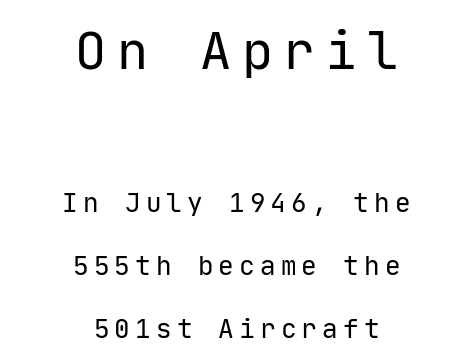
The image shows 52 px regular-weight sans-serif type, upright, monospaced; set centered, loose line spacing (2.43x), unusually wide letter spacing (+0.2 em), not underlined; the first (top) block is 2.0x larger; low stroke contrast and a medium x-height.
